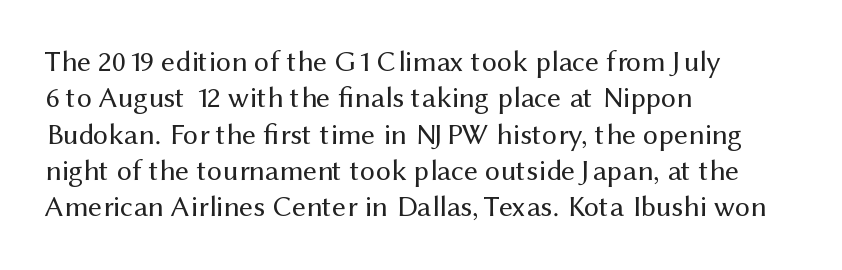
The rag falls on the right side of this text block. The characters display no serif detailing; their extremities are plain. Observe the ordinary spacing: letters are neighbours, not strangers. The specimen reads as upright at a glance.
